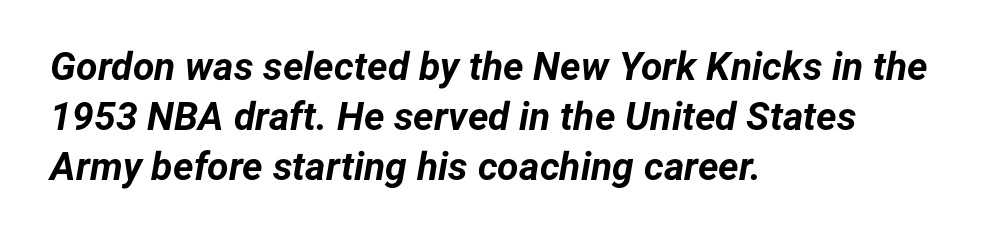
Q: Is the text bold? A: Yes.
Q: Is the text italic (slanted)? A: Yes, it leans right by about 12 degrees.
Q: Is the text underlined? A: No.
Q: How is the paragraph aligned? A: Left-aligned.
Q: Is the spacing between letters normal or unusually wide? A: Normal.
Q: Is the spacing between lines tight, normal or loose? A: Normal.
Q: Width (condensed, normal, or wide)? A: Normal.
Q: Stroke contrast? A: Low.
Q: x-height? A: Medium.
Q: Monospaced? A: No.
